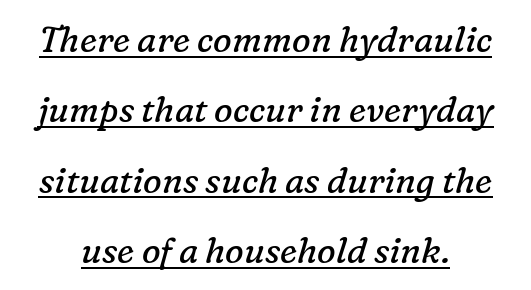
The image shows 35 px regular-weight serif type, italic (leaning right); set loose line spacing (2.01x), normal letter spacing, underlined; low stroke contrast and a medium x-height.
